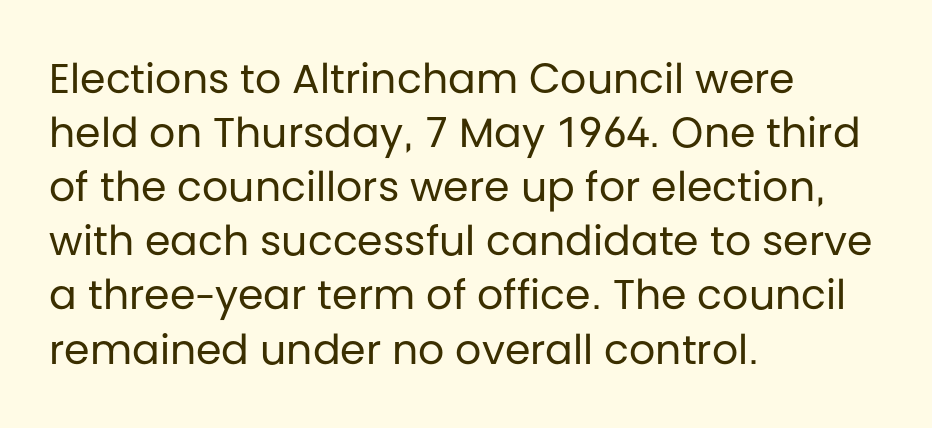
Q: Is the text bold? A: No.
Q: Is the text italic (slanted)? A: No, it is upright.
Q: Is the typeface a serif or a sans-serif typeface? A: Sans-serif.
Q: Is the text underlined? A: No.
Q: How is the paragraph aligned? A: Left-aligned.
Q: Is the spacing between letters normal or unusually wide? A: Normal.
Q: Is the spacing between lines tight, normal or loose? A: Normal.
Q: Width (condensed, normal, or wide)? A: Normal.
Q: Stroke contrast? A: Low.
Q: x-height? A: Large.
Q: Monospaced? A: No.
